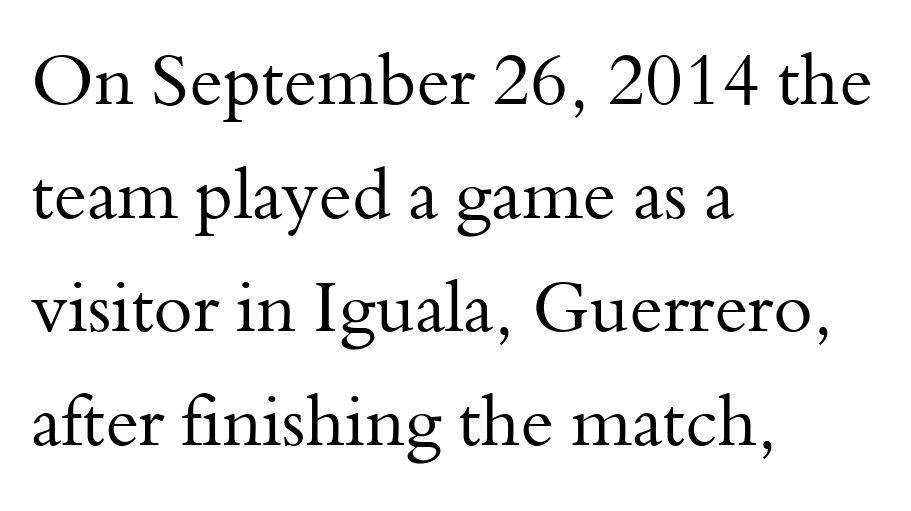
This is the regular roman posture of the typeface. There is no visible air inserted between adjacent glyphs. The setting favours the left margin, as ordinary paragraphs usually do. This block has exactly the height ordinary leading produces. Only glyphs here, with clear space below each row.
